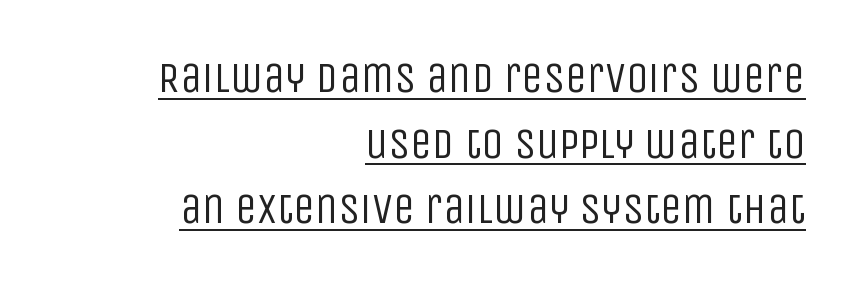
The image shows 44 px regular-weight, condensed sans-serif type, upright; set right-aligned, normal line spacing (1.49x), normal letter spacing, underlined; low stroke contrast and a large x-height.
